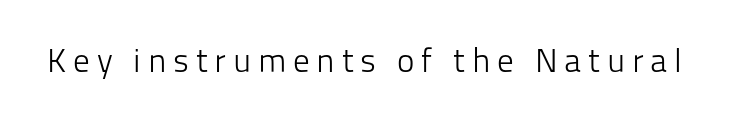
Nope, not italic — everything's standing straight. The space directly below the letters is spotless. The letters advance in unequal steps, a hallmark of proportional type. The weight would be labelled regular, book, light, or lighter still. Classification — sans serif. In terms of letterspacing, this is a distinctly airy, spread setting.
